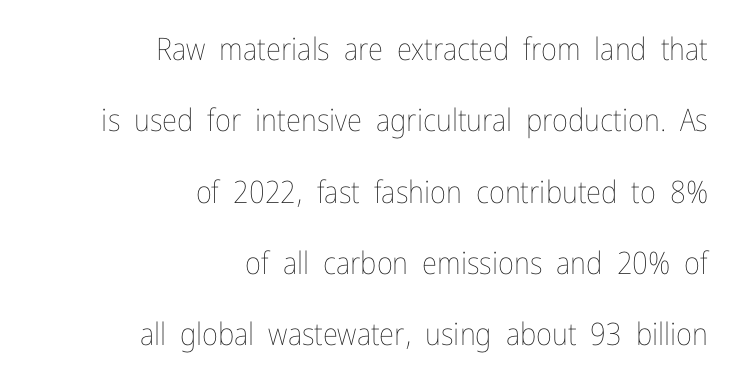
The image shows 31 px thin, condensed type, upright; set right-aligned, loose line spacing (2.3x), normal letter spacing, not underlined; low stroke contrast and a medium x-height.
